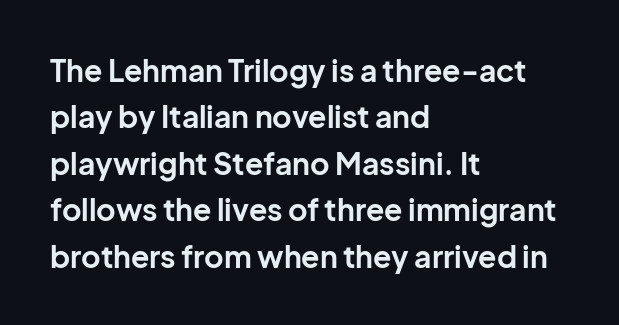
The image shows 30 px bold sans-serif type, upright; set left-aligned, normal line spacing (1.55x), normal letter spacing, not underlined; low stroke contrast and a medium x-height.
